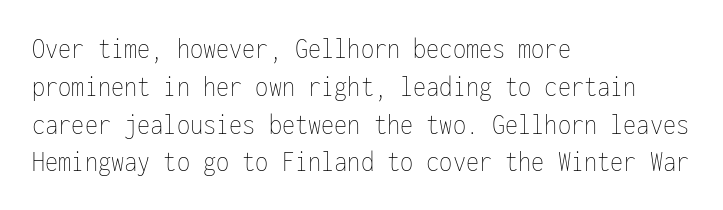
The zone under the glyphs is completely vacant. A typesetter would call this zero additional tracking. The lines sit at an ordinary, default distance from one another. This sample is left-justified, so line endings fall wherever the words run out.
